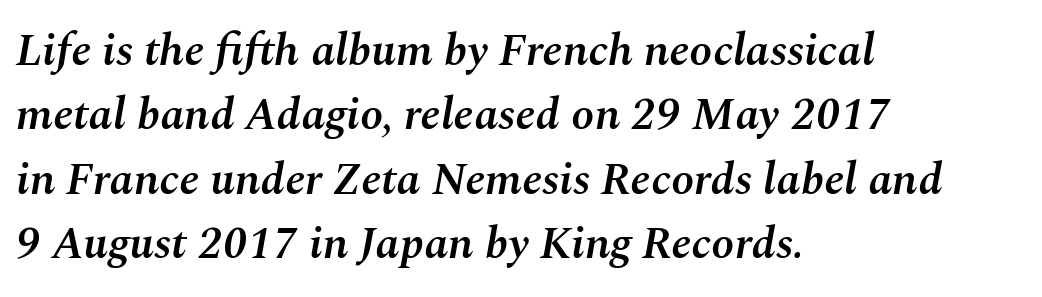
{"italic": "yes", "lean": "right", "slant_degrees": 10, "bold": "semi", "weight": "semibold", "width": "normal", "stroke_contrast": "medium", "x_height": "medium", "monospaced": "no", "underline": "no", "align": "left", "line_spacing": "normal", "line_spacing_ratio": 1.4, "letter_spacing": "normal", "letter_spacing_em": 0.0, "glyph_px": 46}
